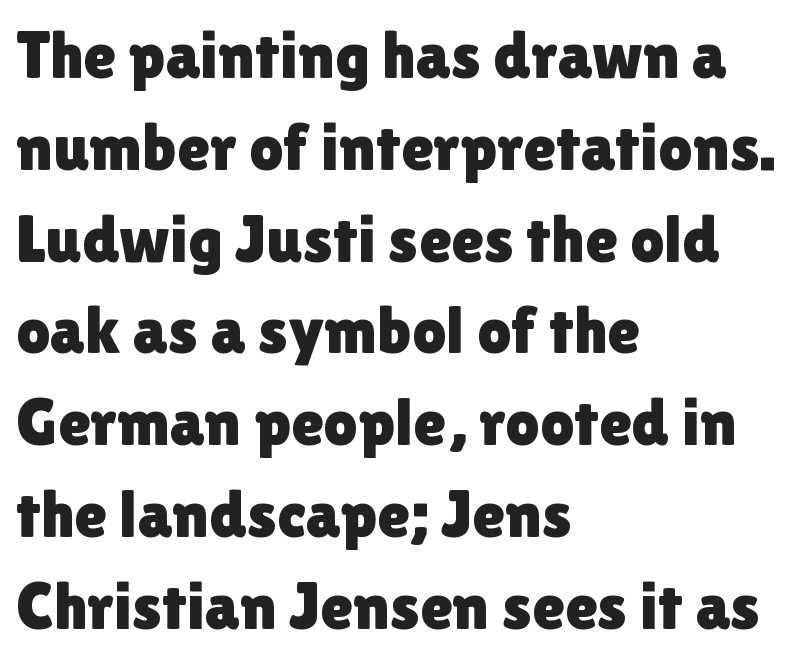
{"serif": "no", "italic": "no", "width": "normal", "x_height": "medium", "monospaced": "no", "underline": "no", "align": "left", "line_spacing": "normal", "line_spacing_ratio": 1.37, "letter_spacing": "normal", "letter_spacing_em": 0.0, "glyph_px": 67}
